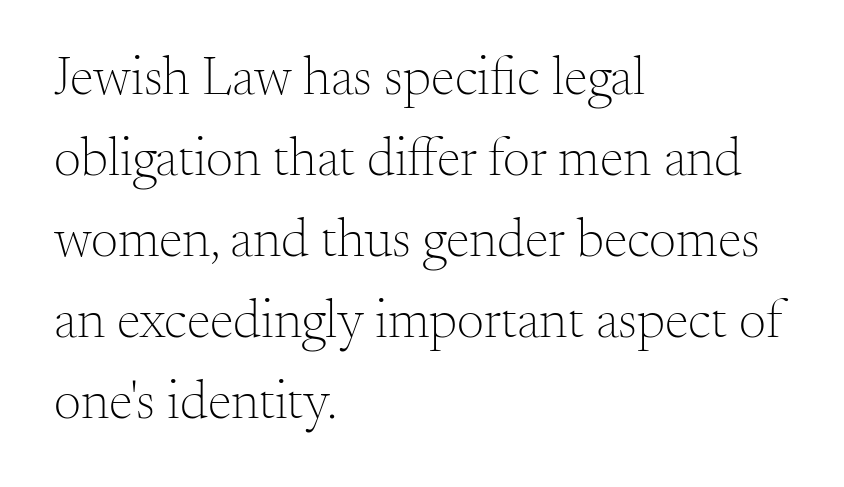
Q: Is the text bold? A: No.
Q: Is the text italic (slanted)? A: No, it is upright.
Q: Is the typeface a serif or a sans-serif typeface? A: Serif.
Q: Is the text underlined? A: No.
Q: How is the paragraph aligned? A: Left-aligned.
Q: Is the spacing between letters normal or unusually wide? A: Normal.
Q: Is the spacing between lines tight, normal or loose? A: Normal.
Q: Width (condensed, normal, or wide)? A: Normal.
Q: Stroke contrast? A: Medium.
Q: x-height? A: Small.
Q: Monospaced? A: No.
